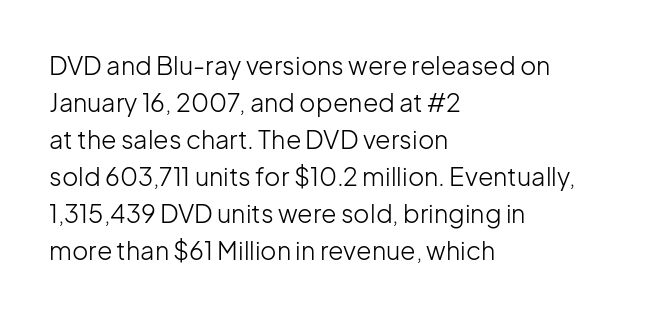
The image shows 25 px text type, upright; set left-aligned, normal line spacing (1.48x), normal letter spacing, not underlined.
